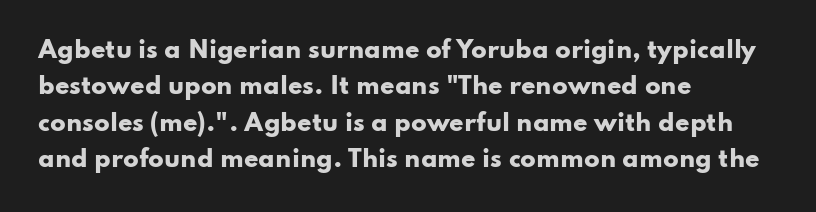
The text block is weighted toward the left margin, trailing off unevenly rightward. These lines carry a lot of weight — the face is fully bold. The letters stand upright; this is a roman face. Each row of text sits above clean, open space. This rendering leaves character spacing at its baseline value.
